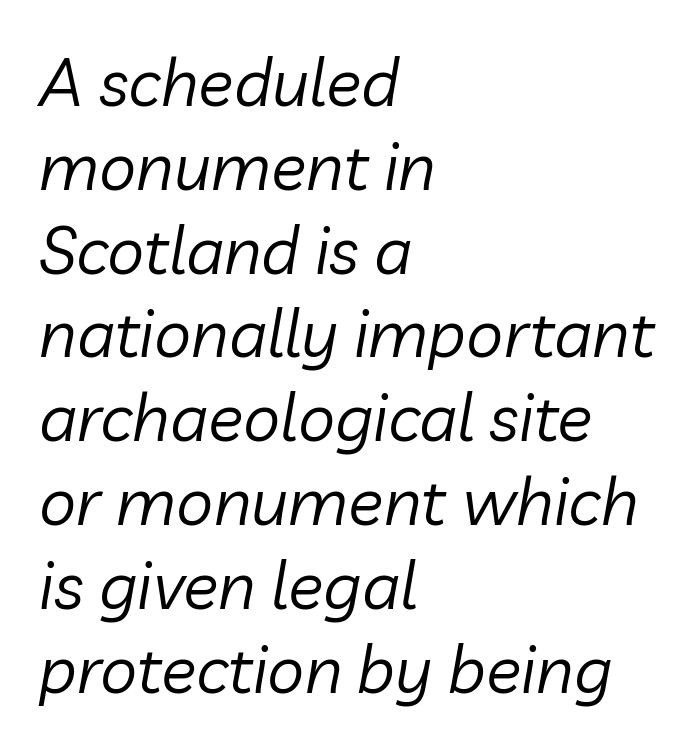
{"italic": "yes", "lean": "right", "slant_degrees": 10, "bold": "no", "weight": "regular", "width": "normal", "stroke_contrast": "low", "x_height": "medium", "monospaced": "no", "underline": "no", "align": "left", "line_spacing": "normal", "line_spacing_ratio": 1.27, "letter_spacing": "normal", "letter_spacing_em": 0.0, "glyph_px": 66}
